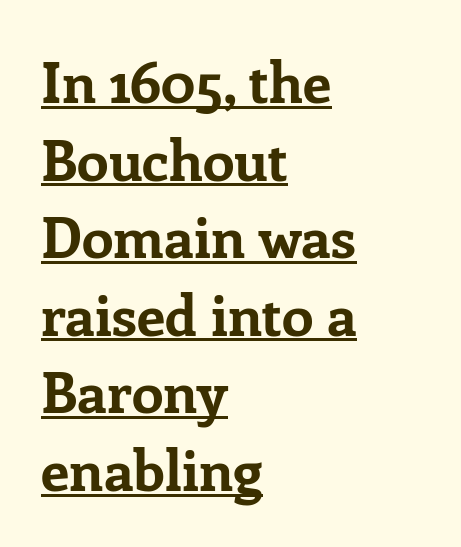
Q: Is the text bold? A: Yes.
Q: Is the text italic (slanted)? A: No, it is upright.
Q: Is the typeface a serif or a sans-serif typeface? A: Serif.
Q: Is the text underlined? A: Yes.
Q: How is the paragraph aligned? A: Left-aligned.
Q: Is the spacing between letters normal or unusually wide? A: Normal.
Q: Is the spacing between lines tight, normal or loose? A: Normal.
Q: Width (condensed, normal, or wide)? A: Normal.
Q: Stroke contrast? A: Low.
Q: x-height? A: Medium.
Q: Monospaced? A: No.
